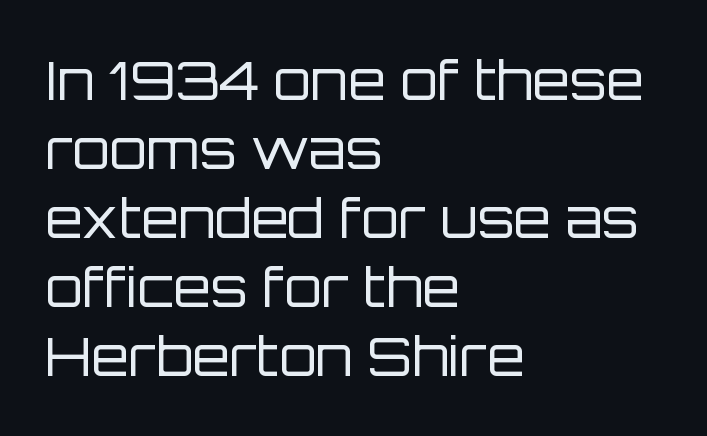
The type sits square on the baseline with zero lean. Horizontal alignment here is leftward, the default for most running prose. Only glyphs here, with clear space below each row. No extra ink here — the face is not bold. Is there much room between lines? A standard amount, neither cramped nor airy.
